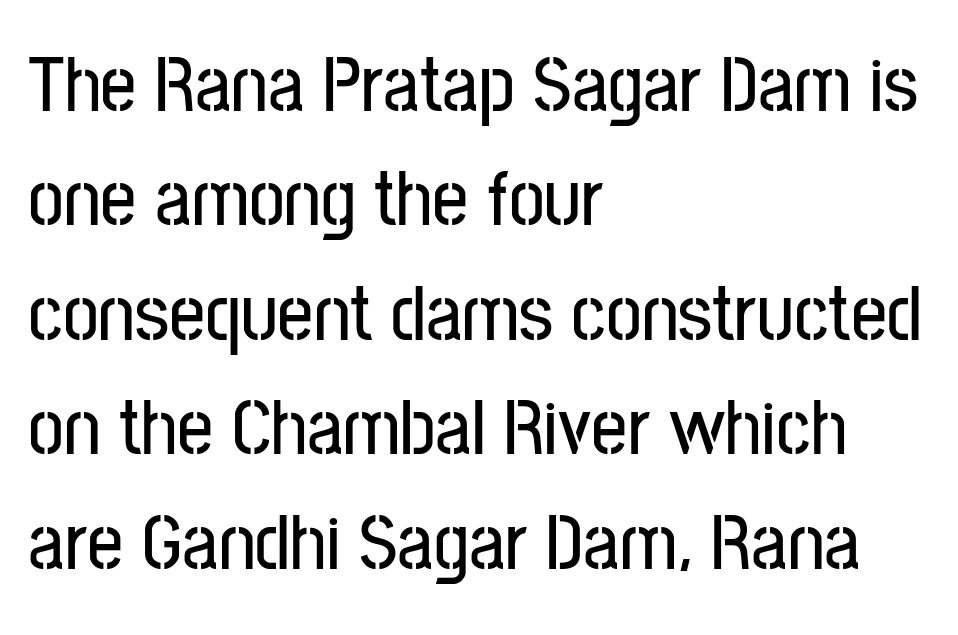
Q: Is the text italic (slanted)? A: No, it is upright.
Q: Is the typeface a serif or a sans-serif typeface? A: Sans-serif.
Q: Is the text underlined? A: No.
Q: How is the paragraph aligned? A: Left-aligned.
Q: Is the spacing between letters normal or unusually wide? A: Normal.
Q: Is the spacing between lines tight, normal or loose? A: Normal.
Q: Width (condensed, normal, or wide)? A: Condensed.
Q: Stroke contrast? A: Low.
Q: x-height? A: Medium.
Q: Monospaced? A: No.
